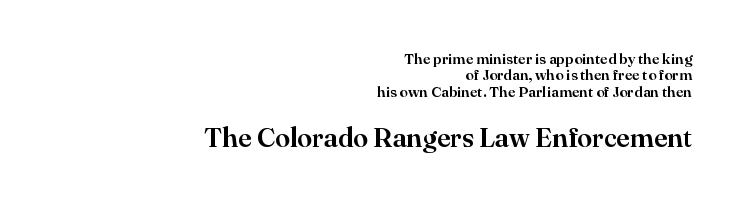
{"italic": "no", "underline": "no", "align": "right", "line_spacing": "tight", "line_spacing_ratio": 1.1, "letter_spacing": "normal", "letter_spacing_em": 0.0, "larger_block": "second", "size_ratio": 1.8, "glyph_px": 27}
